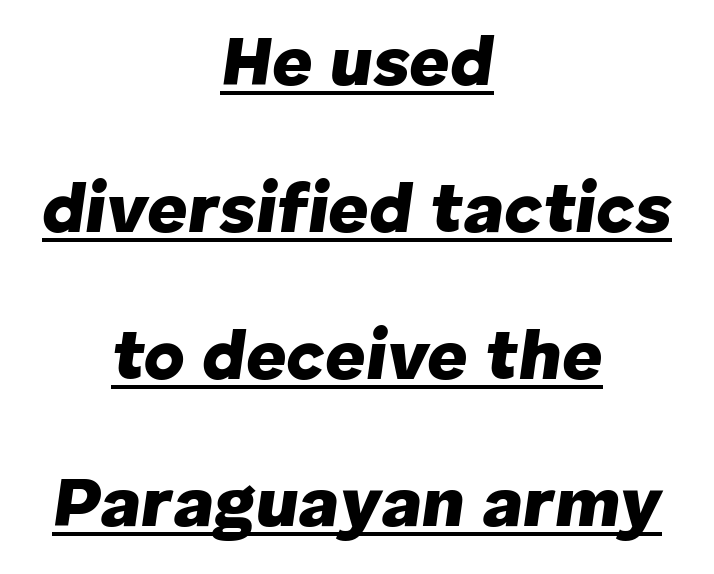
Reading down the block, each line starts at a different indent, mirrored at its end. Looks like regular typesetting: each glyph gets only the width it needs. This sample uses plain, unmodified letter spacing. The words here are underlined.
